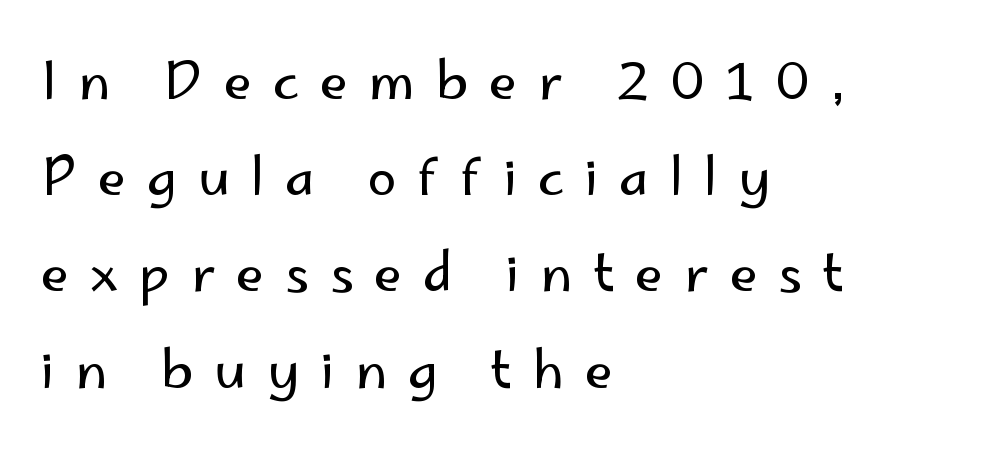
The image shows 52 px regular-weight sans-serif type, upright; set left-aligned, line spacing 1.85x, unusually wide letter spacing (+0.4 em), not underlined; low stroke contrast and a small x-height.
